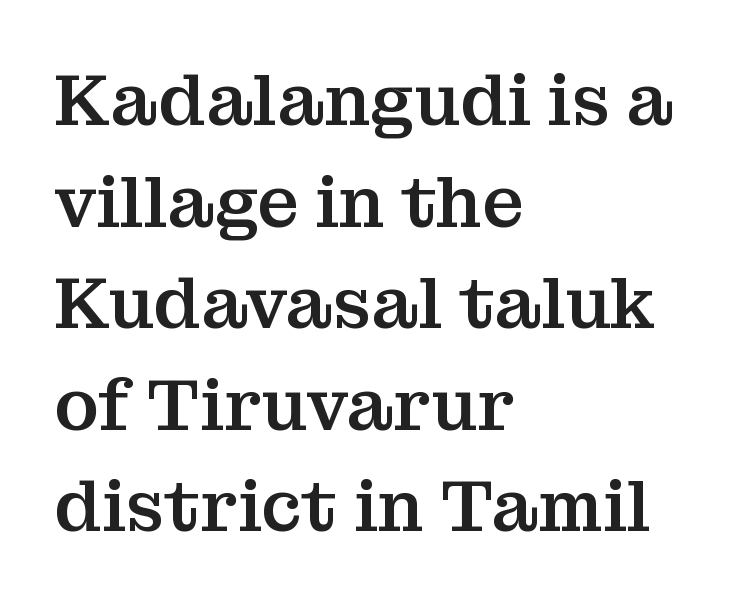
Q: Is the text italic (slanted)? A: No, it is upright.
Q: Is the typeface a serif or a sans-serif typeface? A: Serif.
Q: Is the text underlined? A: No.
Q: How is the paragraph aligned? A: Left-aligned.
Q: Is the spacing between letters normal or unusually wide? A: Normal.
Q: Is the spacing between lines tight, normal or loose? A: Normal.
Q: Width (condensed, normal, or wide)? A: Normal.
Q: Stroke contrast? A: Medium.
Q: x-height? A: Medium.
Q: Monospaced? A: No.
